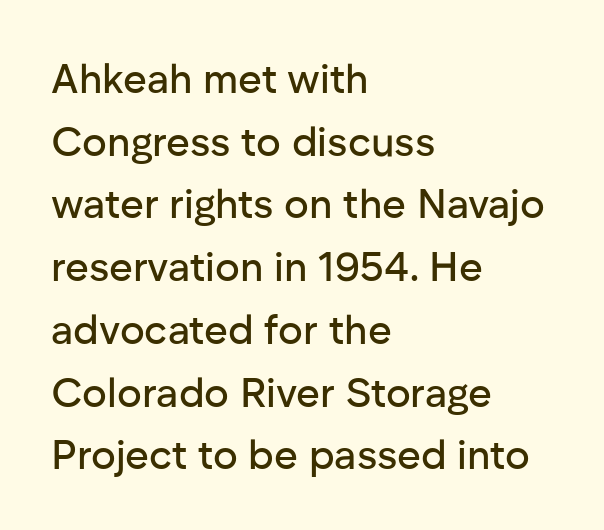
Q: Is the text italic (slanted)? A: No, it is upright.
Q: Is the typeface a serif or a sans-serif typeface? A: Sans-serif.
Q: Is the text underlined? A: No.
Q: How is the paragraph aligned? A: Left-aligned.
Q: Is the spacing between letters normal or unusually wide? A: Normal.
Q: Is the spacing between lines tight, normal or loose? A: Normal.
Q: Width (condensed, normal, or wide)? A: Normal.
Q: Stroke contrast? A: Low.
Q: x-height? A: Medium.
Q: Monospaced? A: No.
